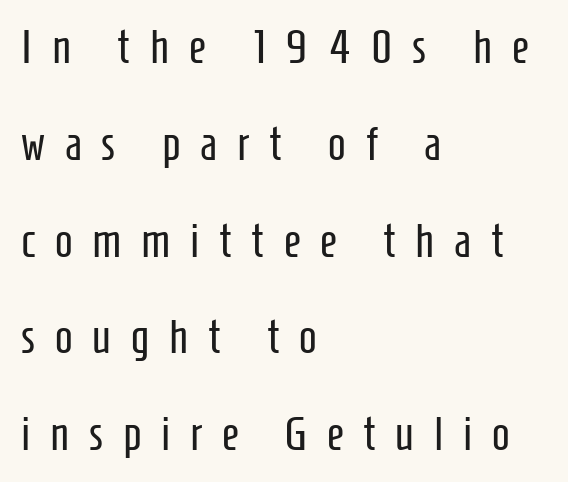
{"serif": "no", "italic": "no", "bold": "no", "weight": "regular", "width": "condensed", "stroke_contrast": "low", "x_height": "medium", "monospaced": "no", "underline": "no", "align": "left", "line_spacing": "loose", "line_spacing_ratio": 2.06, "letter_spacing": "wide", "letter_spacing_em": 0.42, "glyph_px": 47}
